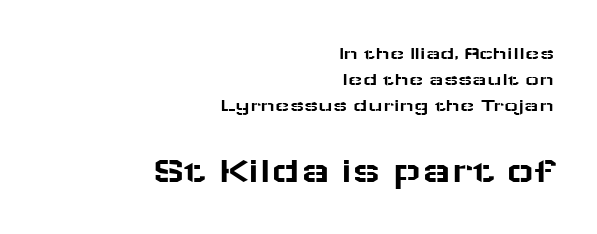
The image shows 38 px wide sans-serif type, upright; set right-aligned, normal line spacing (1.37x), normal letter spacing, not underlined; the second (bottom) block is 2.0x larger; low stroke contrast and a medium x-height.
